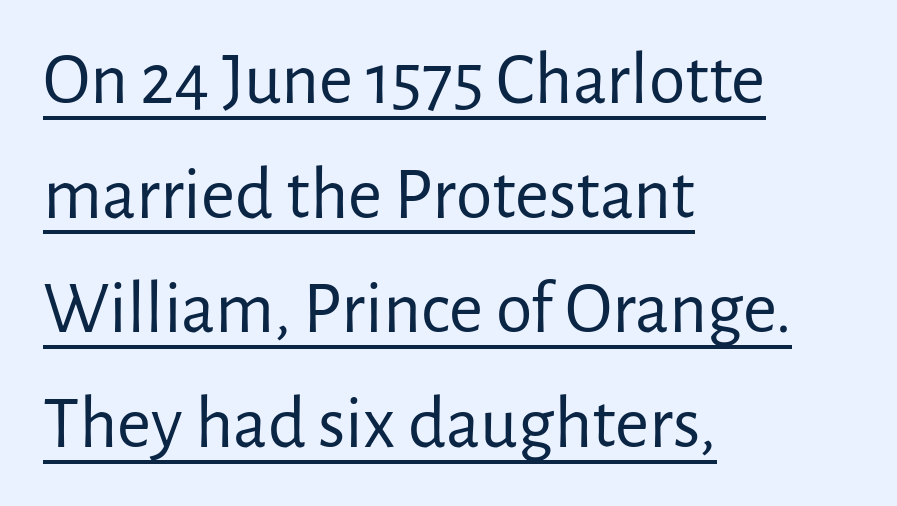
{"serif": "no", "italic": "no", "bold": "no", "weight": "regular", "width": "normal", "stroke_contrast": "low", "x_height": "medium", "monospaced": "no", "underline": "yes", "align": "left", "line_spacing": "normal", "line_spacing_ratio": 1.55, "letter_spacing": "normal", "letter_spacing_em": 0.0, "glyph_px": 74}
